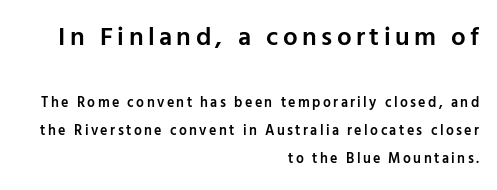
{"italic": "no", "bold": "semi", "underline": "no", "align": "right", "line_spacing": "loose", "line_spacing_ratio": 2.03, "larger_block": "first", "size_ratio": 1.86, "glyph_px": 26}
